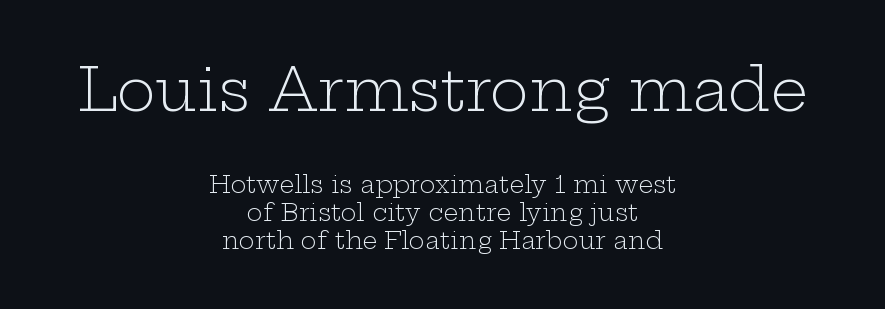
{"serif": "yes", "italic": "no", "bold": "no", "weight": "light", "width": "wide", "stroke_contrast": "low", "x_height": "medium", "monospaced": "no", "underline": "no", "align": "center", "line_spacing_ratio": 1.18, "letter_spacing": "normal", "letter_spacing_em": 0.0, "larger_block": "first", "size_ratio": 2.46, "glyph_px": 59}
